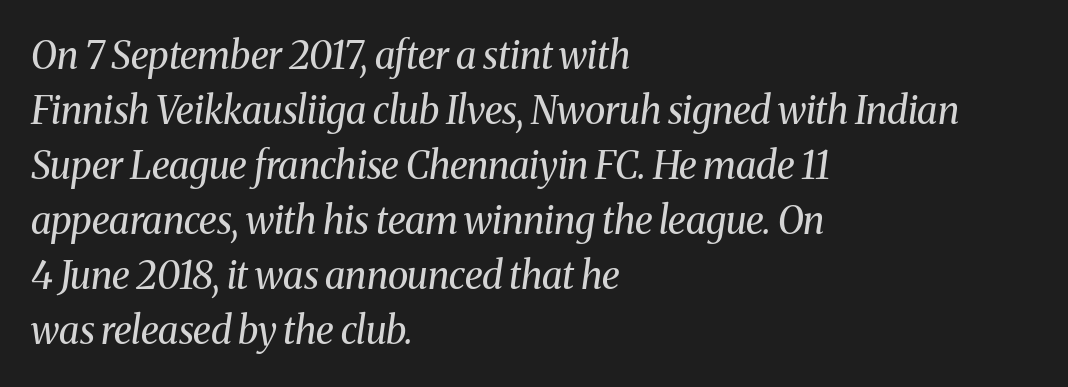
The image shows 38 px regular-weight serif type, italic (leaning right); set left-aligned, normal line spacing (1.45x), normal letter spacing, not underlined; medium stroke contrast and a medium x-height.
